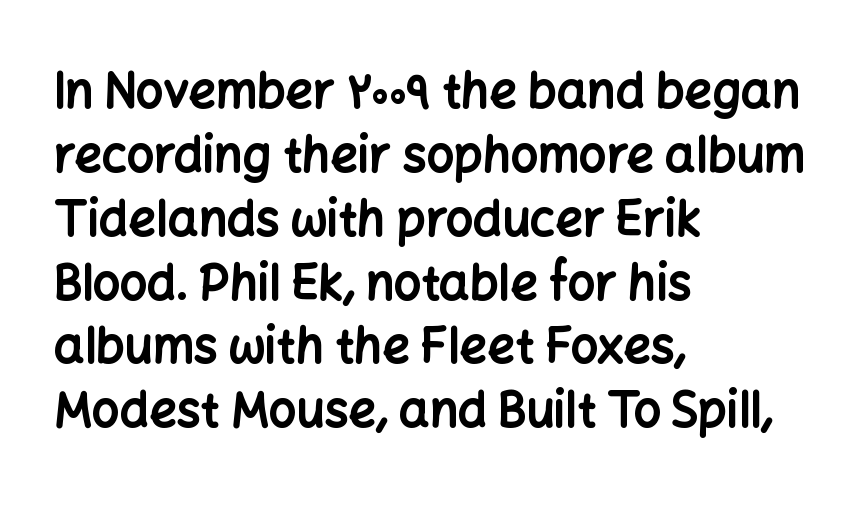
Letters rest on an invisible, unmarked baseline. Note: no serifs on the glyphs. This block has exactly the height ordinary leading produces. The typography opts for an upright posture over an oblique one. Set as a true bold cut, around the 700 mark. Alignment: flush left.
